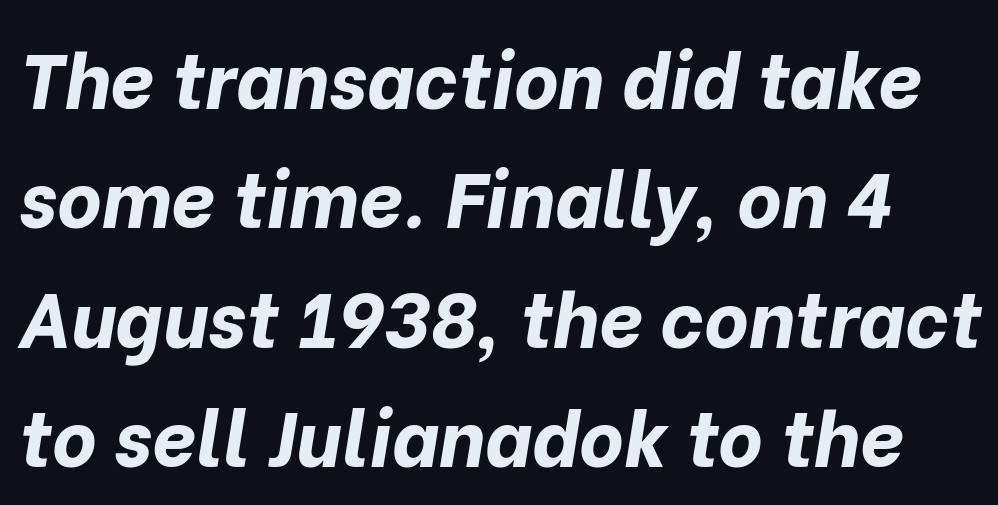
Q: Is the text bold? A: Yes.
Q: Is the text italic (slanted)? A: Yes, it leans right by about 10 degrees.
Q: Is the text underlined? A: No.
Q: Is the spacing between letters normal or unusually wide? A: Normal.
Q: Is the spacing between lines tight, normal or loose? A: Normal.
Q: Width (condensed, normal, or wide)? A: Normal.
Q: Stroke contrast? A: Low.
Q: x-height? A: Medium.
Q: Monospaced? A: No.
